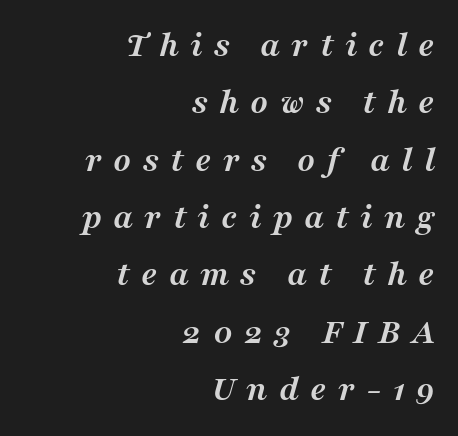
Q: Is the text bold? A: Yes.
Q: Is the text italic (slanted)? A: Yes, it leans right by about 16 degrees.
Q: Is the typeface a serif or a sans-serif typeface? A: Serif.
Q: Is the text underlined? A: No.
Q: How is the paragraph aligned? A: Right-aligned.
Q: Is the spacing between letters normal or unusually wide? A: Unusually wide.
Q: Is the spacing between lines tight, normal or loose? A: Normal.
Q: Width (condensed, normal, or wide)? A: Normal.
Q: Stroke contrast? A: Medium.
Q: x-height? A: Medium.
Q: Monospaced? A: No.
